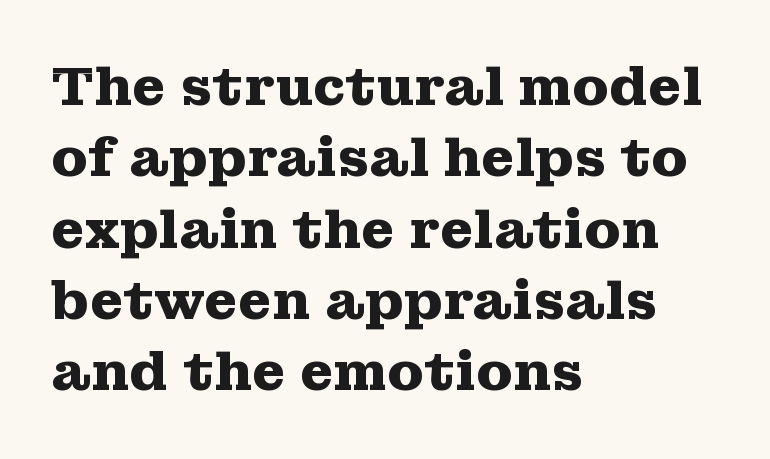
These lines stack with their left ends in a neat column. The passage shown stacks its lines at a standard gap. Summary of weight: heavy, a full bold. Posture: straight, roman, zero tilt.
